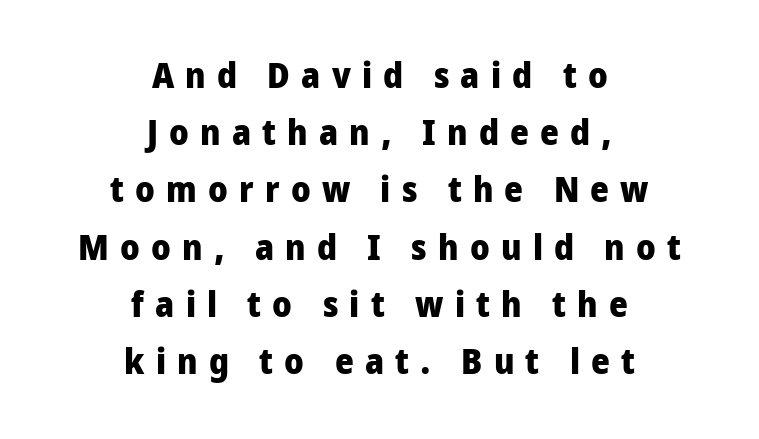
Q: Is the text bold? A: Yes.
Q: Is the text italic (slanted)? A: No, it is upright.
Q: Is the typeface a serif or a sans-serif typeface? A: Sans-serif.
Q: Is the text underlined? A: No.
Q: How is the paragraph aligned? A: Centered.
Q: Is the spacing between letters normal or unusually wide? A: Unusually wide.
Q: Is the spacing between lines tight, normal or loose? A: Normal.
Q: Width (condensed, normal, or wide)? A: Condensed.
Q: Stroke contrast? A: Low.
Q: x-height? A: Large.
Q: Monospaced? A: No.
